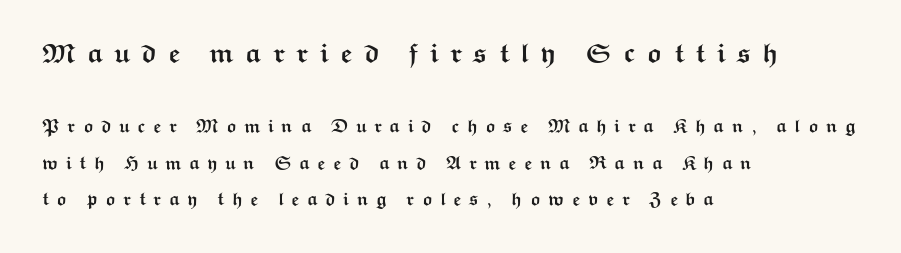
{"italic": "no", "bold": "yes", "underline": "no", "align": "left", "line_spacing": "loose", "line_spacing_ratio": 2.03, "letter_spacing": "wide", "letter_spacing_em": 0.41, "larger_block": "first", "size_ratio": 1.5, "glyph_px": 27}
